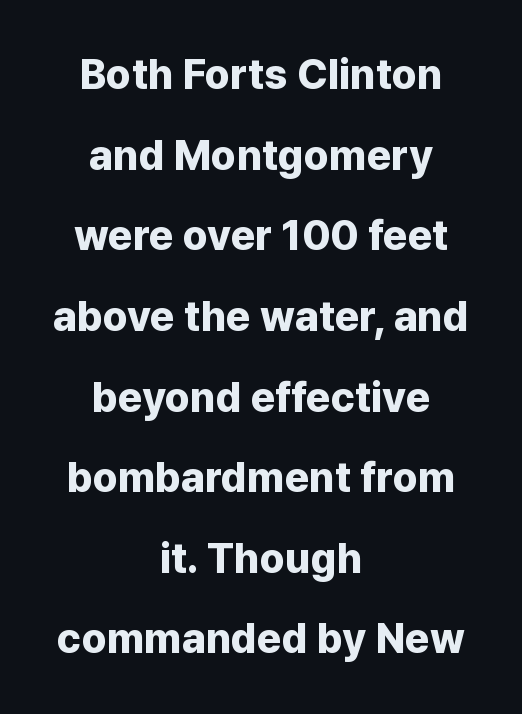
The image shows 42 px bold sans-serif type, upright; set centered, loose line spacing (1.92x), normal letter spacing, not underlined; low stroke contrast and a medium x-height.
